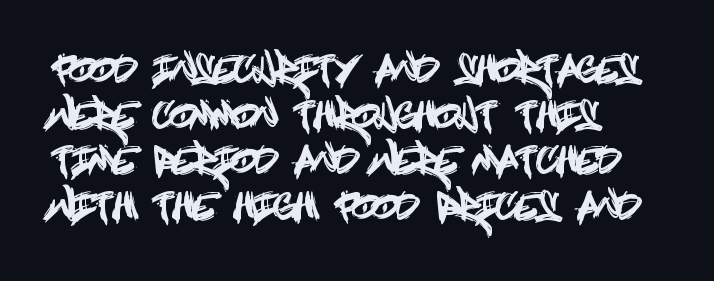
Type style note: lacks serifs. Summary of vertical rhythm: regular, with standard interline spacing. This rendering features lettering with no underline. Which margin do the lines hug? The left one — the right edge is uneven. The letters sit at their default tracking, neither squeezed nor spread.
